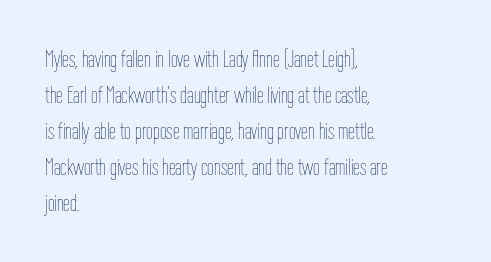
There is no visible air inserted between adjacent glyphs. The rendering anchors every line to the left-hand side. Counters stay open thanks to moderate or lighter strokes. Is there much room between lines? A standard amount, neither cramped nor airy. Type without underlining.
